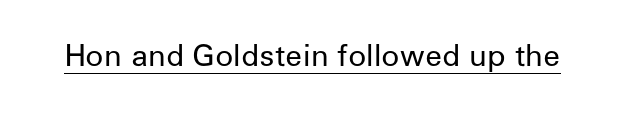
The image shows 30 px regular-weight sans-serif type, upright; set normal letter spacing, underlined; low stroke contrast and a medium x-height.
